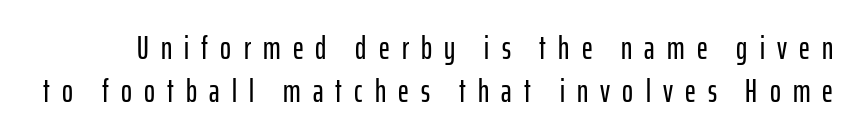
The image shows 33 px condensed sans-serif type, upright; set normal line spacing (1.31x), unusually wide letter spacing (+0.37 em), not underlined; low stroke contrast and a medium x-height.
